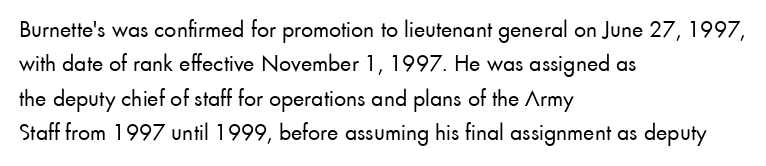
{"italic": "no", "bold": "no", "underline": "no", "align": "left", "line_spacing": "normal", "line_spacing_ratio": 1.43, "letter_spacing": "normal", "letter_spacing_em": 0.0, "glyph_px": 24}
